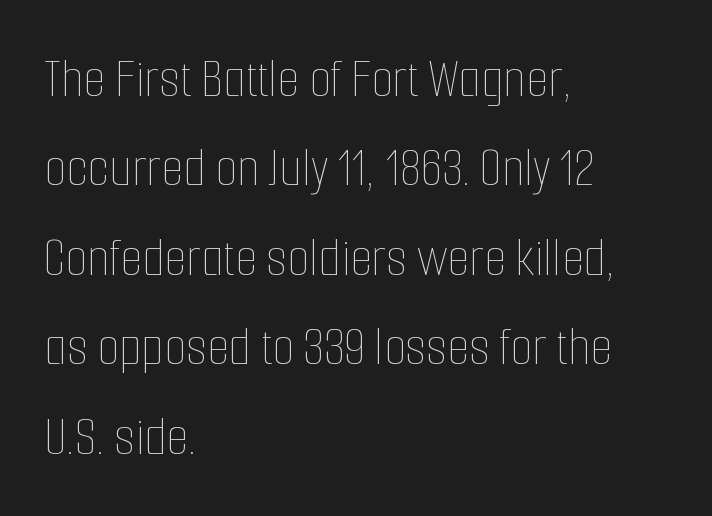
Q: Is the text bold? A: No.
Q: Is the text italic (slanted)? A: No, it is upright.
Q: Is the text underlined? A: No.
Q: How is the paragraph aligned? A: Left-aligned.
Q: Is the spacing between letters normal or unusually wide? A: Normal.
Q: Is the spacing between lines tight, normal or loose? A: Normal.
Q: Width (condensed, normal, or wide)? A: Condensed.
Q: Stroke contrast? A: Low.
Q: x-height? A: Medium.
Q: Monospaced? A: No.
